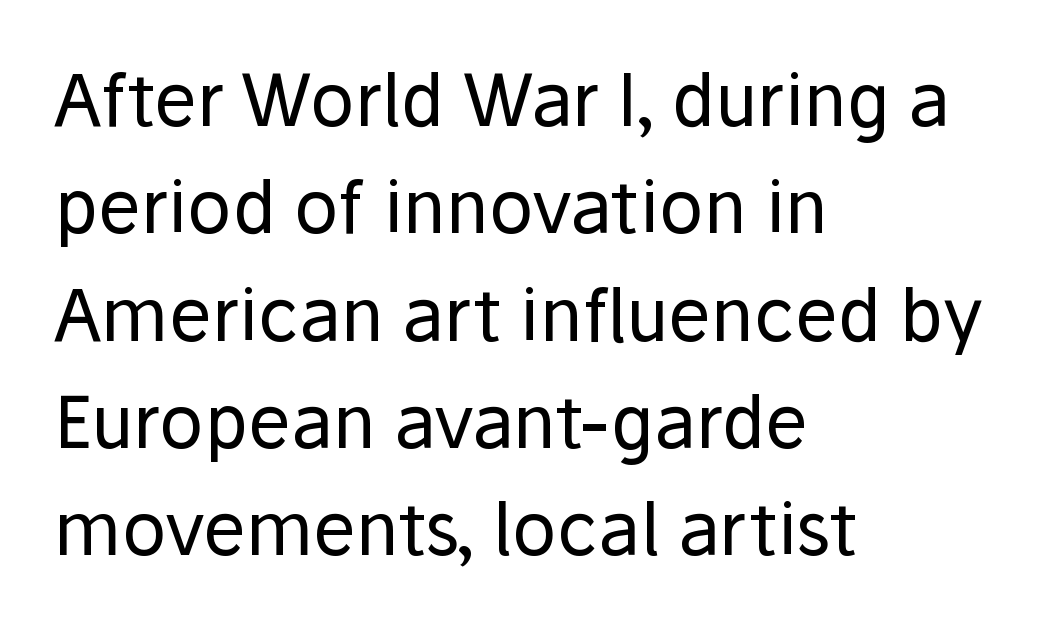
Q: Is the text bold? A: No.
Q: Is the text italic (slanted)? A: No, it is upright.
Q: Is the typeface a serif or a sans-serif typeface? A: Sans-serif.
Q: Is the text underlined? A: No.
Q: How is the paragraph aligned? A: Left-aligned.
Q: Is the spacing between letters normal or unusually wide? A: Normal.
Q: Is the spacing between lines tight, normal or loose? A: Normal.
Q: Width (condensed, normal, or wide)? A: Normal.
Q: Stroke contrast? A: Low.
Q: x-height? A: Medium.
Q: Monospaced? A: No.
